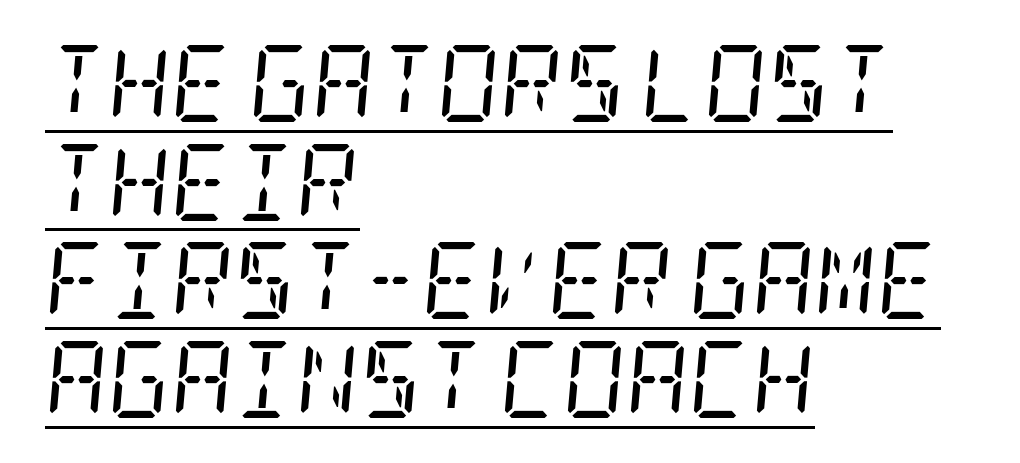
Q: Is the text bold? A: No.
Q: Is the text italic (slanted)? A: Yes, it leans right by about 5 degrees.
Q: Is the typeface a serif or a sans-serif typeface? A: Serif.
Q: Is the text underlined? A: Yes.
Q: How is the paragraph aligned? A: Left-aligned.
Q: Is the spacing between letters normal or unusually wide? A: Normal.
Q: Is the spacing between lines tight, normal or loose? A: Normal.
Q: Width (condensed, normal, or wide)? A: Condensed.
Q: Stroke contrast? A: Low.
Q: x-height? A: Large.
